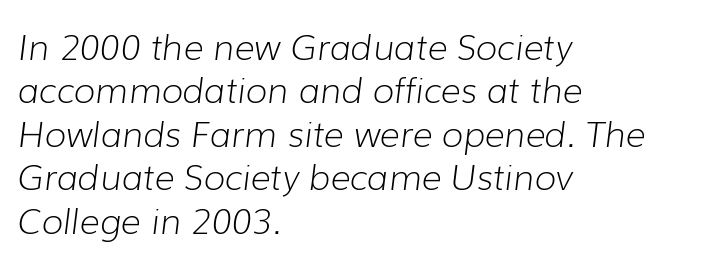
The image shows 35 px light type, italic (leaning right); set left-aligned, line spacing 1.24x, normal letter spacing, not underlined; low stroke contrast and a medium x-height.
